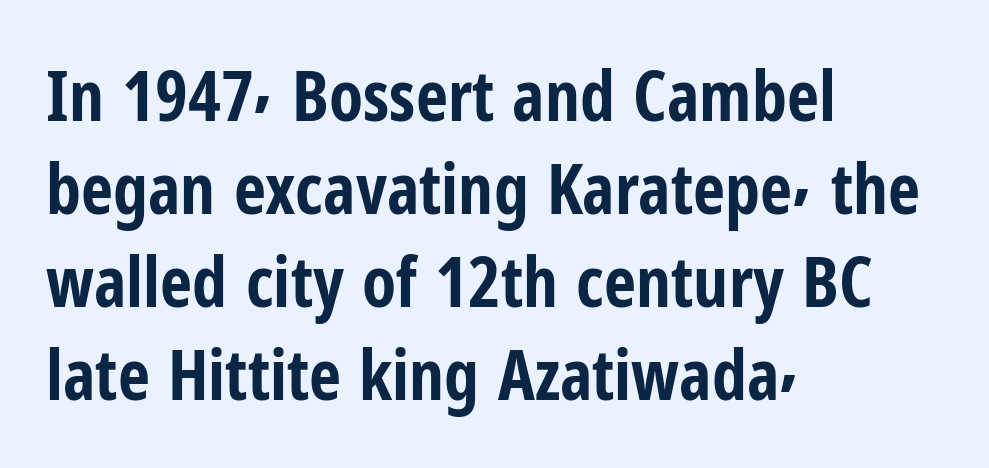
Q: Is the text bold? A: Yes.
Q: Is the text italic (slanted)? A: No, it is upright.
Q: Is the typeface a serif or a sans-serif typeface? A: Sans-serif.
Q: Is the text underlined? A: No.
Q: How is the paragraph aligned? A: Left-aligned.
Q: Is the spacing between letters normal or unusually wide? A: Normal.
Q: Is the spacing between lines tight, normal or loose? A: Normal.
Q: Width (condensed, normal, or wide)? A: Condensed.
Q: Stroke contrast? A: Low.
Q: x-height? A: Medium.
Q: Monospaced? A: No.
